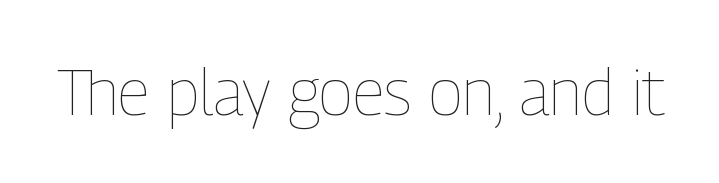
Descenders hang freely into open space. You could call the tracking neutral — neither tight nor loose. If you drew a line through each stem, it would be perfectly vertical. No letter is thick-stroked: the sample isn't bold. Varying glyph widths throughout — classic text-font behaviour.
